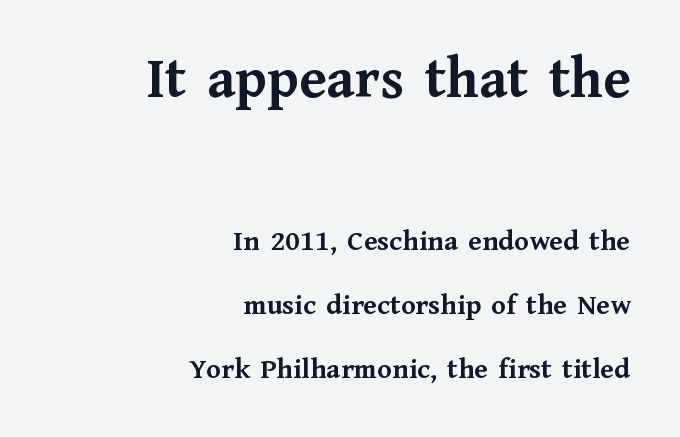
The gaps between neighbouring characters are ordinary and unremarkable. Larger block? The one above; the one below is distinctly smaller. Descenders are the only things crossing below the line. Typesetter's note: full bold, strokes at maximum text heaviness. Compared with typical paragraphs, the rows here are farther apart. The face used here is seriffed, in the tradition of book romans.
